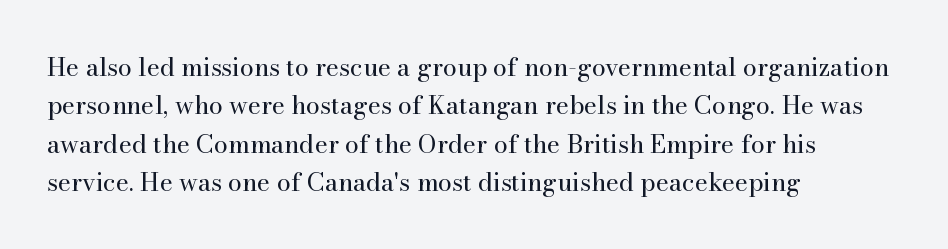
This sample uses an upright cut, with every glyph sitting square on the baseline. The string is rendered with underlining switched off. Tracking value appears to be zero — textbook default spacing. The lines in this sample share a left origin and differ only in where they stop. Vertical spacing — default.
